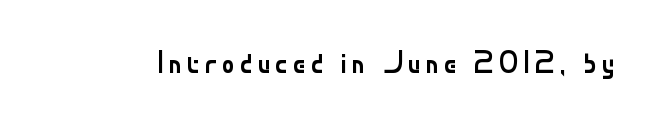
{"serif": "no", "italic": "no", "bold": "no", "weight": "regular", "width": "normal", "stroke_contrast": "low", "x_height": "small", "monospaced": "no", "underline": "no", "glyph_px": 31}
